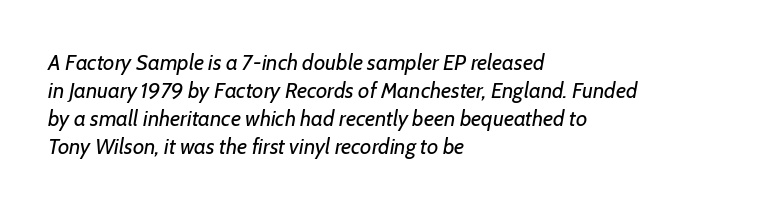
Q: Is the text bold? A: No.
Q: Is the text italic (slanted)? A: Yes, it leans right by about 7 degrees.
Q: Is the text underlined? A: No.
Q: How is the paragraph aligned? A: Left-aligned.
Q: Is the spacing between letters normal or unusually wide? A: Normal.
Q: Is the spacing between lines tight, normal or loose? A: Normal.
